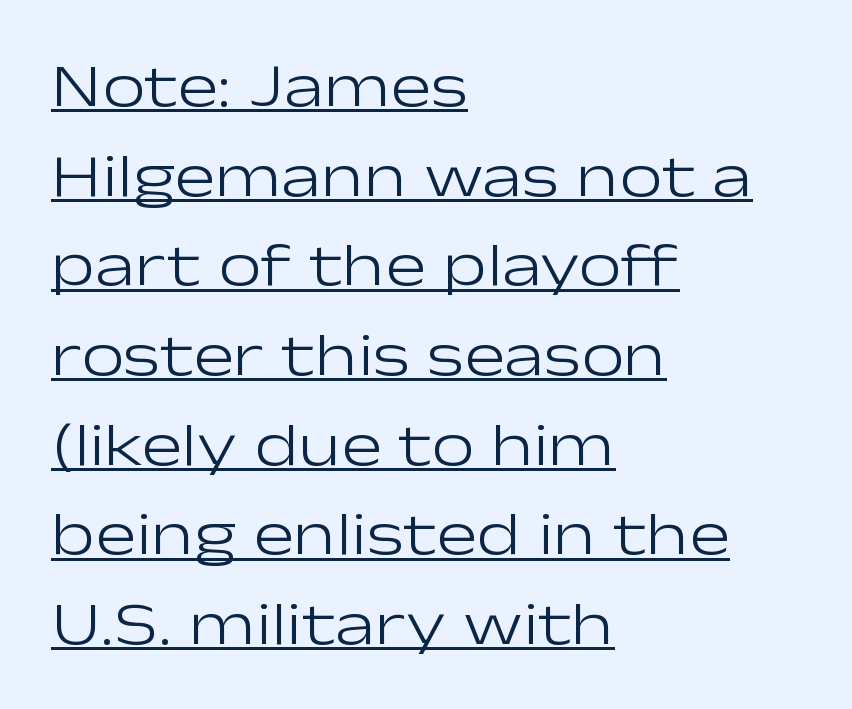
Quick note: not italic, upright. These lines stack with their left ends in a neat column. The vertical gap from one line to the next is medium. The glyphs in this specimen are sans serif. The passage shown has conventional tracking throughout.
